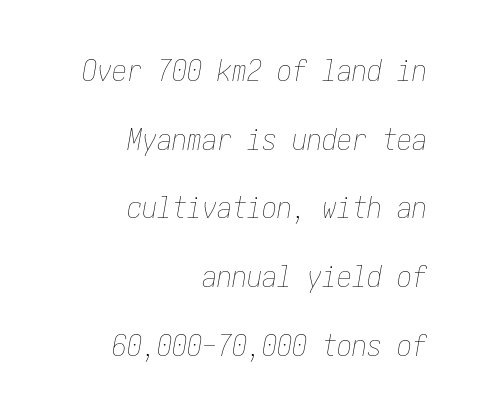
The image shows 30 px thin, condensed type, italic (leaning right); set right-aligned, loose line spacing (2.29x), normal letter spacing, not underlined; low stroke contrast and a medium x-height.
